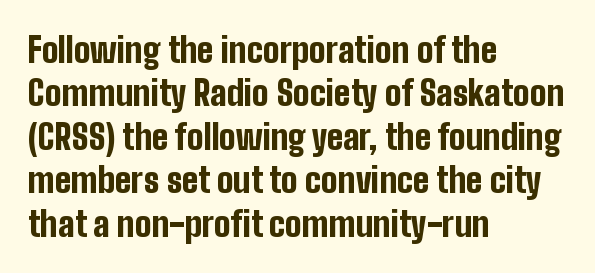
Q: Is the text bold? A: Yes.
Q: Is the text italic (slanted)? A: No, it is upright.
Q: Is the typeface a serif or a sans-serif typeface? A: Sans-serif.
Q: Is the text underlined? A: No.
Q: How is the paragraph aligned? A: Left-aligned.
Q: Is the spacing between letters normal or unusually wide? A: Normal.
Q: Width (condensed, normal, or wide)? A: Condensed.
Q: Stroke contrast? A: Low.
Q: x-height? A: Medium.
Q: Monospaced? A: No.
